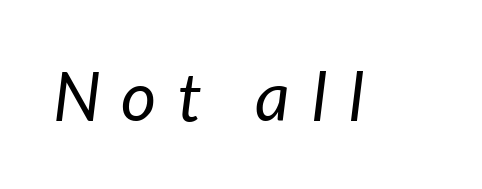
Q: Is the text bold? A: No.
Q: Is the text italic (slanted)? A: Yes, it leans right by about 7 degrees.
Q: Is the text underlined? A: No.
Q: Is the spacing between letters normal or unusually wide? A: Unusually wide.
Q: Width (condensed, normal, or wide)? A: Normal.
Q: Stroke contrast? A: Low.
Q: x-height? A: Medium.
Q: Monospaced? A: No.
